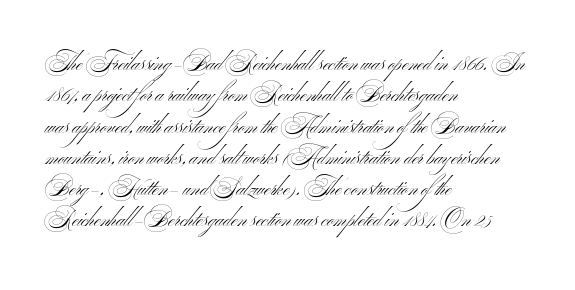
{"bold": "no", "underline": "no", "align": "left", "line_spacing": "normal", "line_spacing_ratio": 1.49, "letter_spacing": "normal", "letter_spacing_em": 0.0, "glyph_px": 21}
